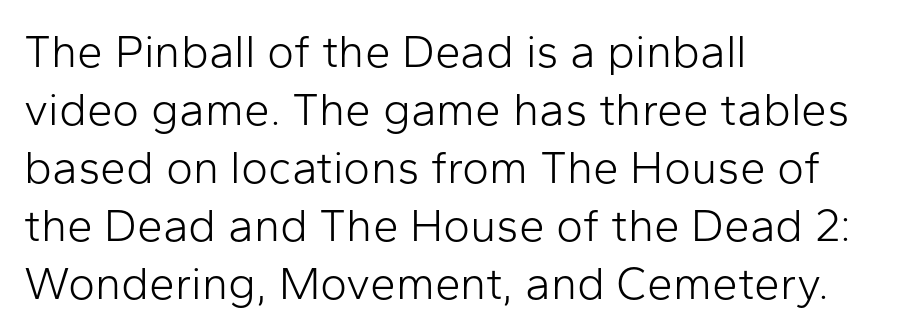
The image shows 46 px light sans-serif type, upright; set left-aligned, normal line spacing (1.26x), normal letter spacing, not underlined; low stroke contrast and a medium x-height.
